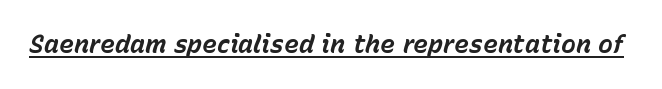
The image shows 25 px bold type, italic (leaning right); set normal letter spacing, underlined.
